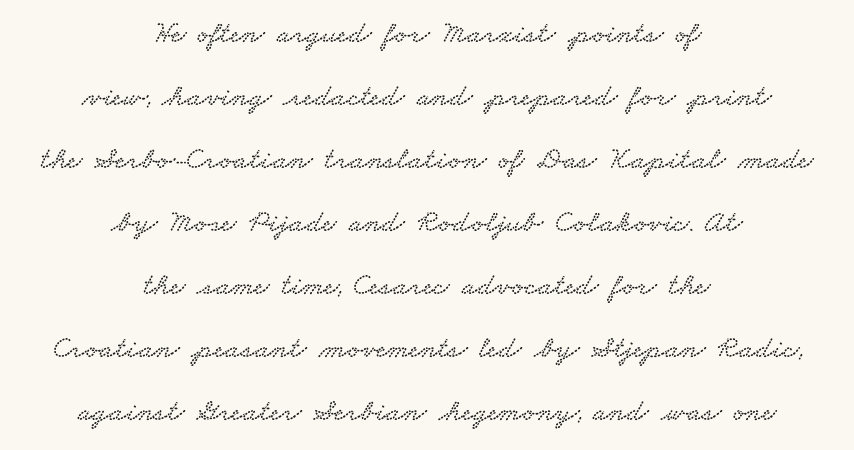
{"serif": "yes", "width": "wide", "stroke_contrast": "low", "x_height": "small", "monospaced": "no", "underline": "no", "align": "center", "line_spacing": "loose", "line_spacing_ratio": 2.03, "letter_spacing": "normal", "letter_spacing_em": 0.0, "glyph_px": 31}
